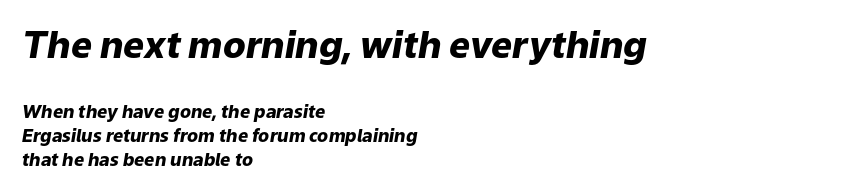
Q: Is the text bold? A: Yes.
Q: Is the text italic (slanted)? A: Yes, it leans right by about 9 degrees.
Q: Is the text underlined? A: No.
Q: How is the paragraph aligned? A: Left-aligned.
Q: Is the spacing between letters normal or unusually wide? A: Normal.
Q: Is the spacing between lines tight, normal or loose? A: Normal.
Q: Which block of text is set in a larger size, the first (top) or the second (bottom)? A: The first (top) one.
Q: Width (condensed, normal, or wide)? A: Normal.
Q: Stroke contrast? A: Low.
Q: x-height? A: Medium.
Q: Monospaced? A: No.
